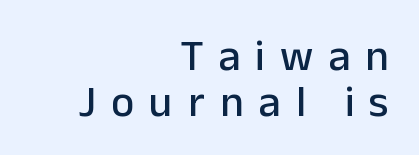
Type style note: lacks serifs. The tracking jumps out immediately: characters are airy and widely separated. Teacher's note: observe the even right margin — that is flush-right alignment. Regarding leading, the lines here are crowded together. No italicization has been applied; the sample stays upright. Do the characters align in a grid? No, the font is proportional.
